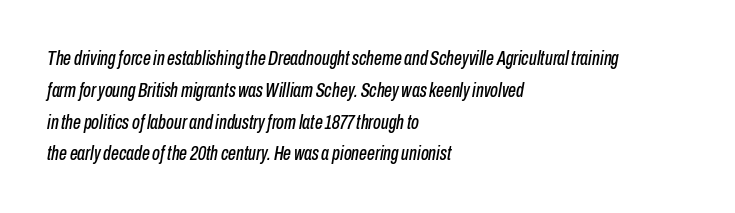
The image shows 20 px text type, italic (leaning right); set left-aligned, normal line spacing (1.59x), normal letter spacing, not underlined.
